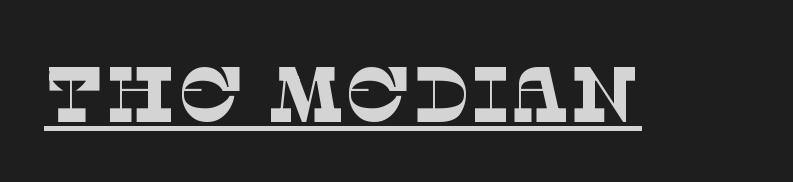
Q: Is the text bold? A: No.
Q: Is the typeface a serif or a sans-serif typeface? A: Serif.
Q: Is the text underlined? A: Yes.
Q: Is the spacing between letters normal or unusually wide? A: Normal.
Q: Width (condensed, normal, or wide)? A: Normal.
Q: Stroke contrast? A: Low.
Q: x-height? A: Large.
Q: Monospaced? A: No.
